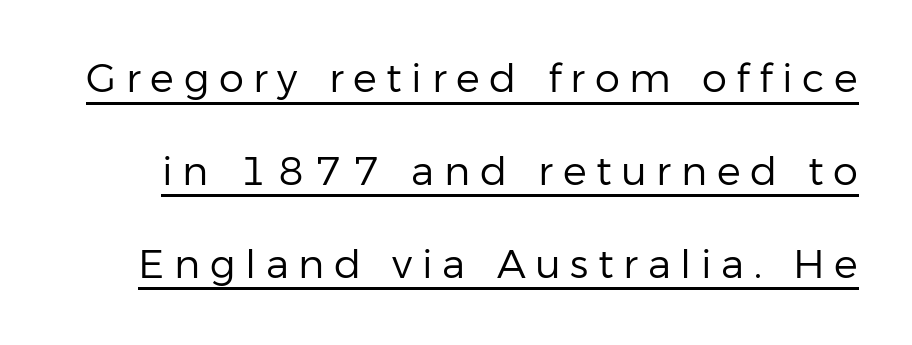
The image shows 40 px regular-weight sans-serif type, upright; set loose line spacing (2.32x), unusually wide letter spacing (+0.24 em), underlined; low stroke contrast and a medium x-height.
